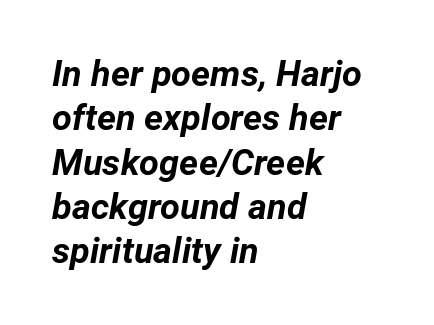
The image shows 36 px bold type, italic (leaning right); set left-aligned, line spacing 1.23x, normal letter spacing, not underlined; low stroke contrast and a medium x-height.
